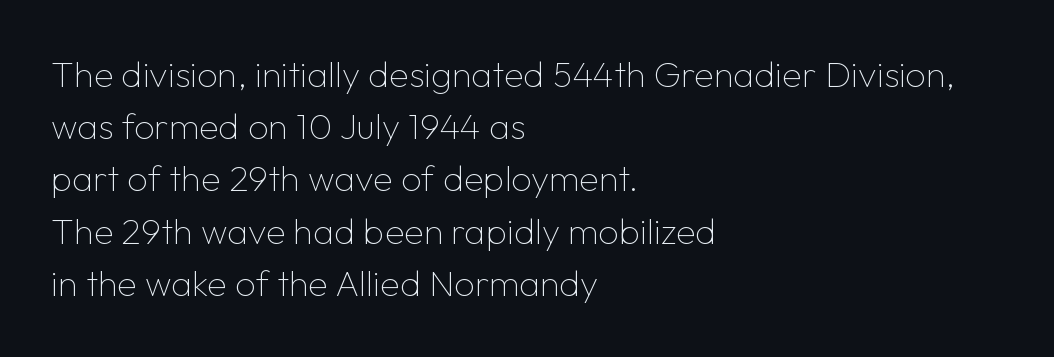
{"serif": "no", "italic": "no", "bold": "no", "weight": "thin", "width": "normal", "stroke_contrast": "low", "x_height": "medium", "monospaced": "no", "underline": "no", "align": "left", "line_spacing": "normal", "line_spacing_ratio": 1.45, "letter_spacing": "normal", "letter_spacing_em": 0.0, "glyph_px": 36}
